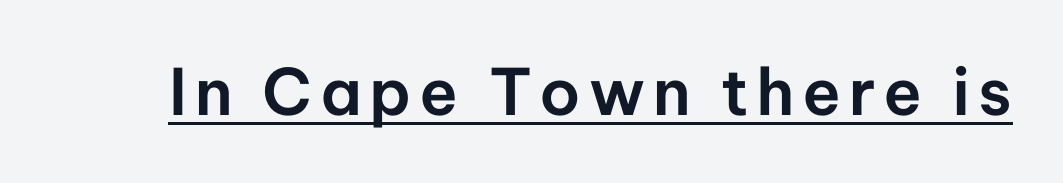
Q: Is the text italic (slanted)? A: No, it is upright.
Q: Is the typeface a serif or a sans-serif typeface? A: Sans-serif.
Q: Is the text underlined? A: Yes.
Q: Width (condensed, normal, or wide)? A: Normal.
Q: Stroke contrast? A: Low.
Q: x-height? A: Medium.
Q: Monospaced? A: No.
